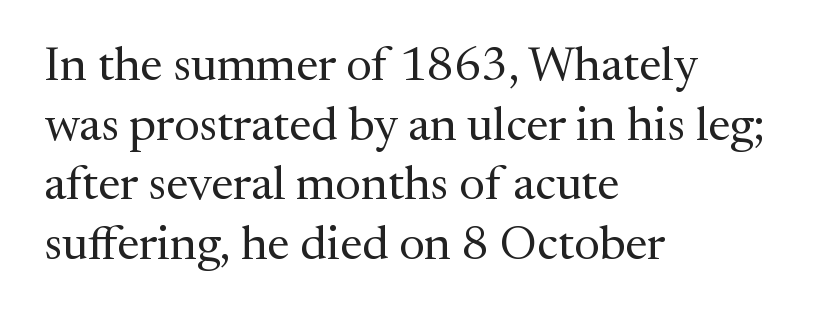
{"serif": "yes", "italic": "no", "bold": "no", "weight": "regular", "width": "normal", "stroke_contrast": "medium", "x_height": "medium", "monospaced": "no", "underline": "no", "align": "left", "line_spacing_ratio": 1.24, "letter_spacing": "normal", "letter_spacing_em": 0.0, "glyph_px": 48}
